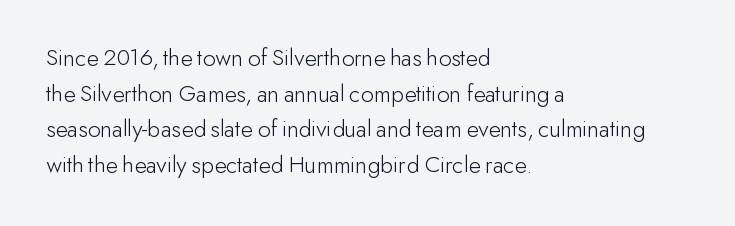
No word sits above an underline. These lines stack with their left ends in a neat column. The line-height multiplier appears to be the usual default. Ordinary non-slanted type is in use. Students, note that the glyphs here touch the page at normal intervals.
